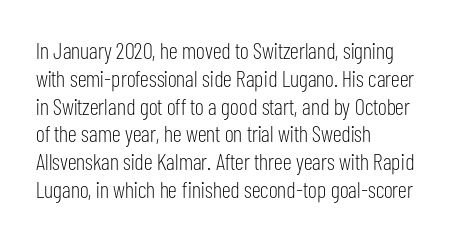
Q: Is the text bold? A: No.
Q: Is the text italic (slanted)? A: No, it is upright.
Q: Is the text underlined? A: No.
Q: How is the paragraph aligned? A: Left-aligned.
Q: Is the spacing between letters normal or unusually wide? A: Normal.
